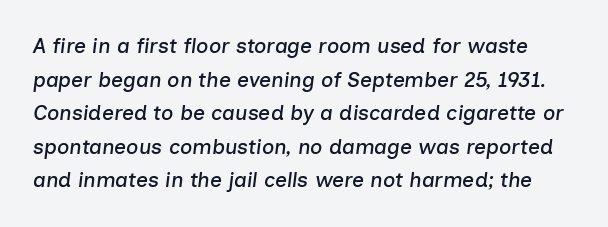
Q: Is the text italic (slanted)? A: Yes, it leans right by about 7 degrees.
Q: Is the text underlined? A: No.
Q: Is the spacing between letters normal or unusually wide? A: Normal.
Q: Is the spacing between lines tight, normal or loose? A: Normal.
